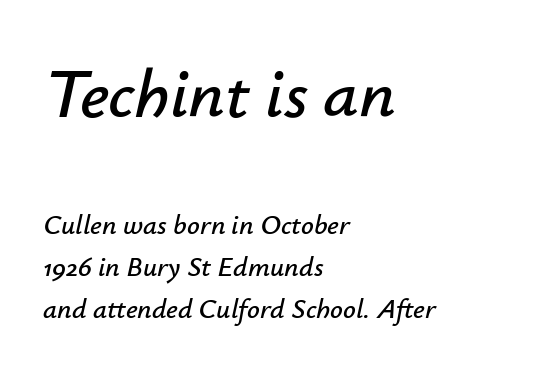
The image shows 70 px text type, italic (leaning right); set left-aligned, normal line spacing (1.5x), normal letter spacing, not underlined; the first (top) block is 2.5x larger; low stroke contrast and a small x-height.
